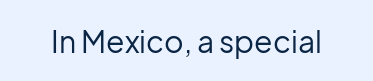
Q: Is the text bold? A: No.
Q: Is the text italic (slanted)? A: No, it is upright.
Q: Is the typeface a serif or a sans-serif typeface? A: Sans-serif.
Q: Is the text underlined? A: No.
Q: Is the spacing between letters normal or unusually wide? A: Normal.
Q: Width (condensed, normal, or wide)? A: Normal.
Q: Stroke contrast? A: Low.
Q: x-height? A: Medium.
Q: Monospaced? A: No.
